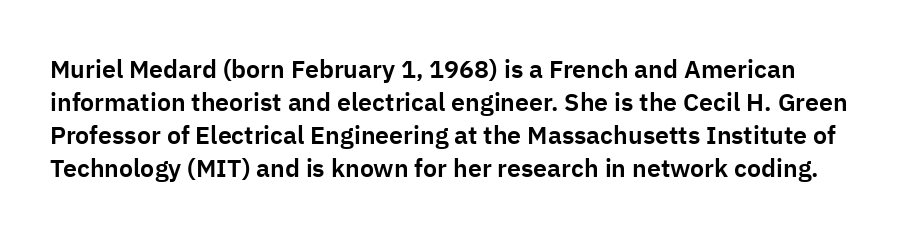
The image shows 25 px text type, upright; set normal line spacing (1.32x), normal letter spacing, not underlined.
